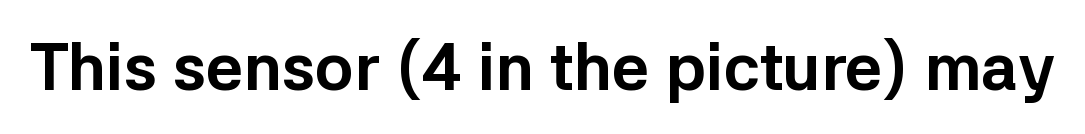
The image shows 65 px bold sans-serif type, upright; set normal letter spacing, not underlined; low stroke contrast and a medium x-height.
